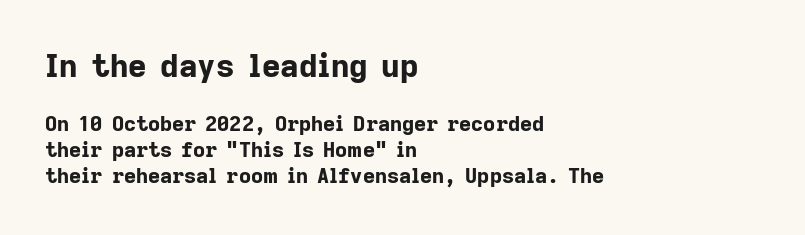
Notice how the passage keeps a crisp vertical edge on the left only. Is this a fixed-width face? No — the glyphs have proportional, varying widths. Each word holds together tightly as a unit, with standard inter-letter gaps. The space directly below the letters is spotless.
